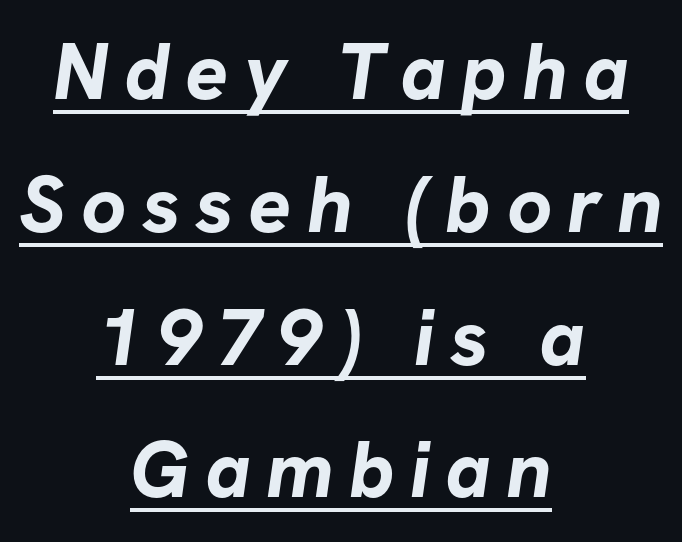
Q: Is the text bold? A: Yes.
Q: Is the typeface a serif or a sans-serif typeface? A: Sans-serif.
Q: Is the text underlined? A: Yes.
Q: How is the paragraph aligned? A: Centered.
Q: Is the spacing between lines tight, normal or loose? A: Normal.
Q: Width (condensed, normal, or wide)? A: Normal.
Q: Stroke contrast? A: Low.
Q: x-height? A: Medium.
Q: Monospaced? A: No.
